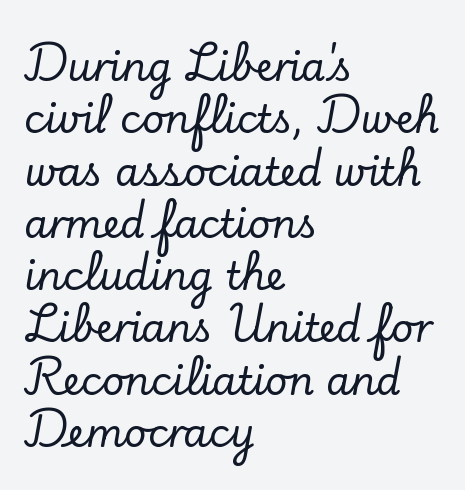
The rendering uses a moderate line-height, typical for paragraphs. These lines keep a tight, regular rhythm from letter to letter. The compositor pushed each line to the left boundary.
